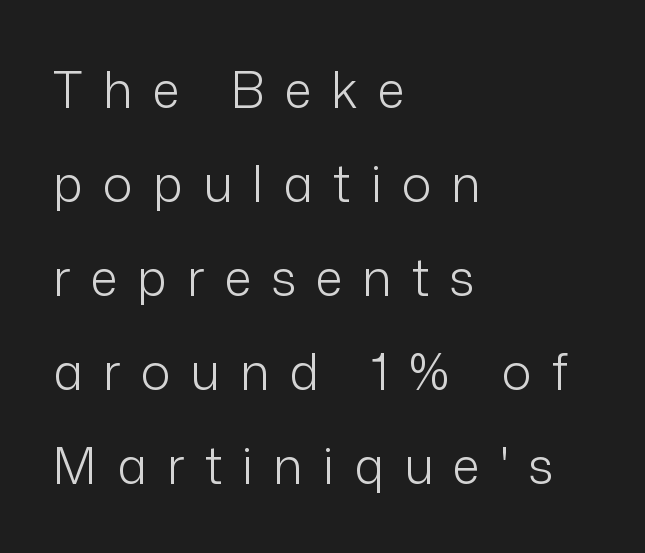
The image shows 50 px light sans-serif type, upright; set left-aligned, line spacing 1.88x, unusually wide letter spacing (+0.4 em), not underlined; low stroke contrast and a medium x-height.
